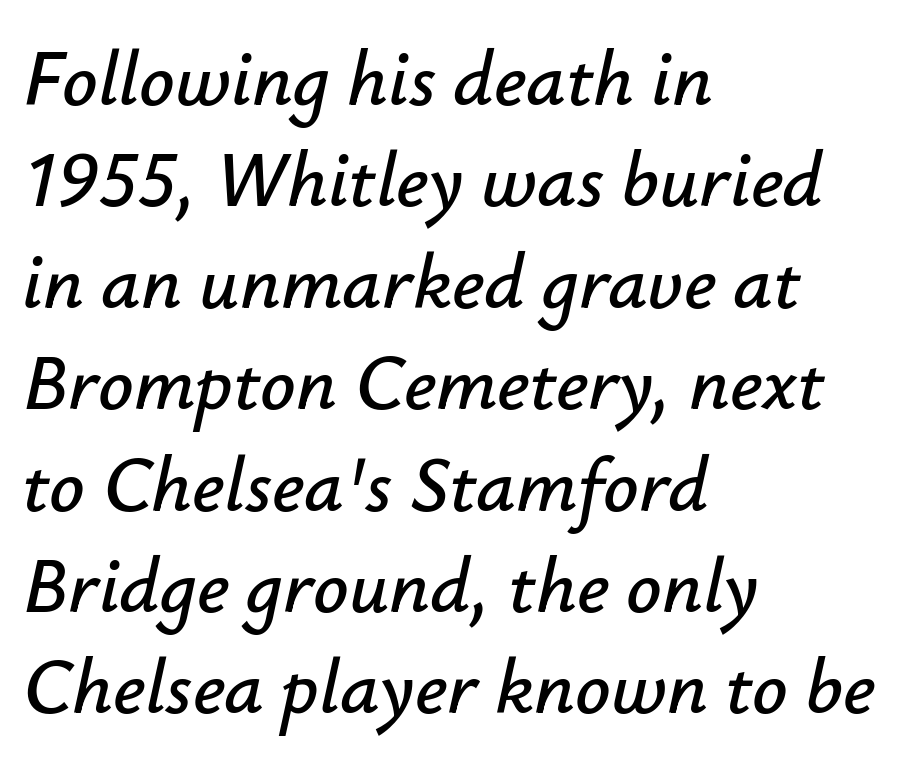
Q: Is the text italic (slanted)? A: Yes, it leans right by about 12 degrees.
Q: Is the text underlined? A: No.
Q: How is the paragraph aligned? A: Left-aligned.
Q: Is the spacing between letters normal or unusually wide? A: Normal.
Q: Is the spacing between lines tight, normal or loose? A: Normal.
Q: Width (condensed, normal, or wide)? A: Normal.
Q: Stroke contrast? A: Low.
Q: x-height? A: Small.
Q: Monospaced? A: No.
